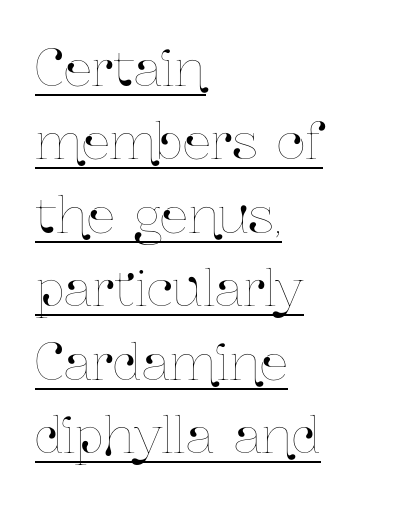
Underline: present. Do the characters align in a grid? No, the font is proportional. These lines were composed using upright roman letters. Honestly, the row spacing looks completely unremarkable.
